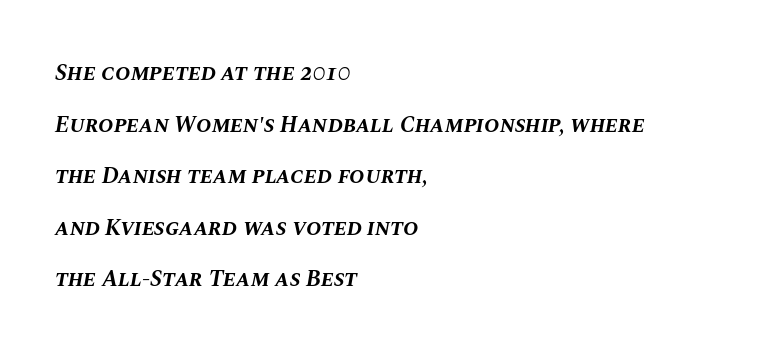
Q: Is the text bold? A: Yes.
Q: Is the text italic (slanted)? A: Yes, it leans right by about 10 degrees.
Q: Is the text underlined? A: No.
Q: How is the paragraph aligned? A: Left-aligned.
Q: Is the spacing between letters normal or unusually wide? A: Normal.
Q: Is the spacing between lines tight, normal or loose? A: Loose.
